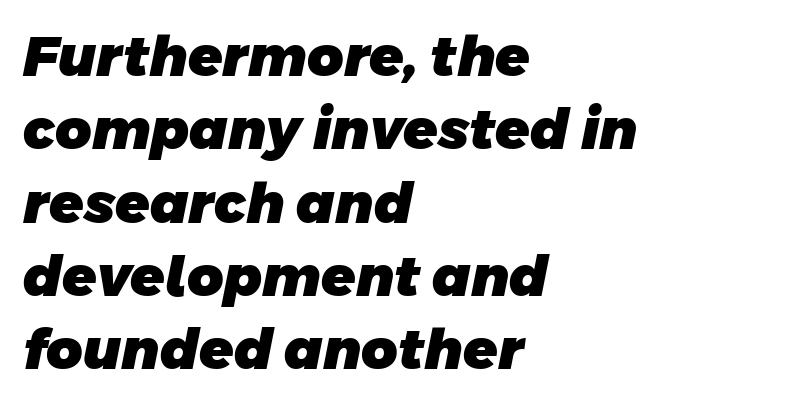
Every letter is thick-stroked: bold, no question. Bare-footed words on every line. Vertical spacing — default. The rendering uses natural spacing where letterforms have individual widths. The tracking reads as untouched default to a designer's eye.
